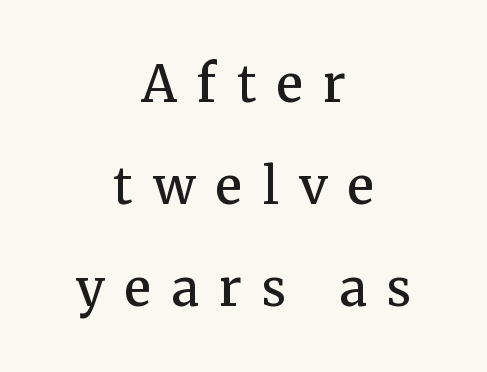
Q: Is the text bold? A: Semi-bold.
Q: Is the text italic (slanted)? A: No, it is upright.
Q: Is the typeface a serif or a sans-serif typeface? A: Serif.
Q: Is the text underlined? A: No.
Q: How is the paragraph aligned? A: Centered.
Q: Is the spacing between letters normal or unusually wide? A: Unusually wide.
Q: Is the spacing between lines tight, normal or loose? A: Loose.
Q: Width (condensed, normal, or wide)? A: Normal.
Q: Stroke contrast? A: Medium.
Q: x-height? A: Medium.
Q: Monospaced? A: No.
